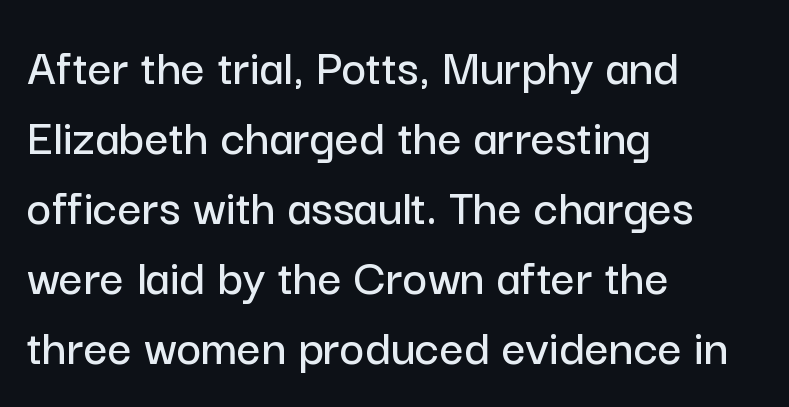
The passage is arranged the way most books set body copy — flush left. This sample uses plain, unmodified letter spacing. Think of a printed novel: that variable character pitch is what you see here. Quick note: not italic, upright. Nothing sits at the stroke ends, so this counts as sans-serif.
